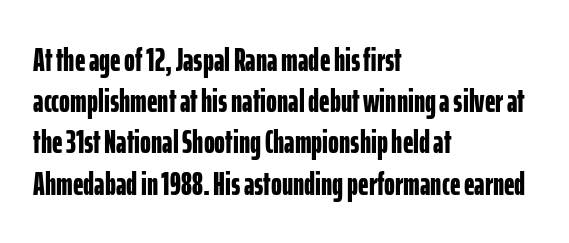
{"serif": "no", "italic": "no", "bold": "yes", "weight": "bold", "width": "condensed", "stroke_contrast": "low", "x_height": "medium", "monospaced": "no", "underline": "no", "align": "left", "line_spacing": "normal", "line_spacing_ratio": 1.25, "letter_spacing": "normal", "letter_spacing_em": 0.0, "glyph_px": 33}
